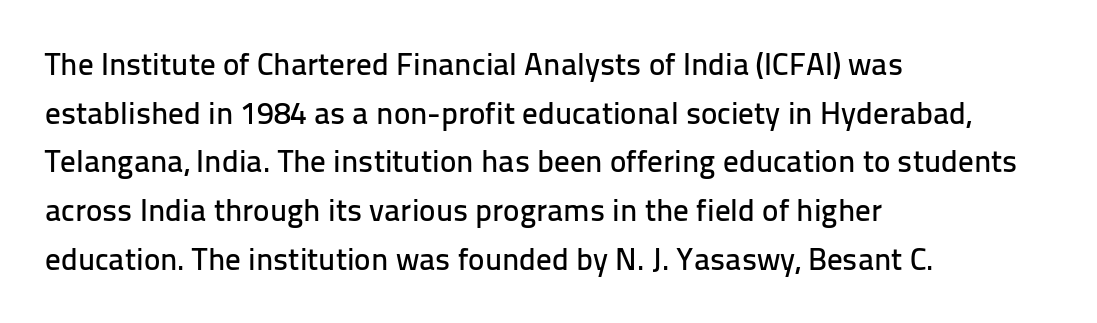
{"serif": "no", "italic": "no", "width": "normal", "stroke_contrast": "low", "x_height": "medium", "monospaced": "no", "underline": "no", "align": "left", "line_spacing": "normal", "line_spacing_ratio": 1.57, "letter_spacing": "normal", "letter_spacing_em": 0.0, "glyph_px": 31}
